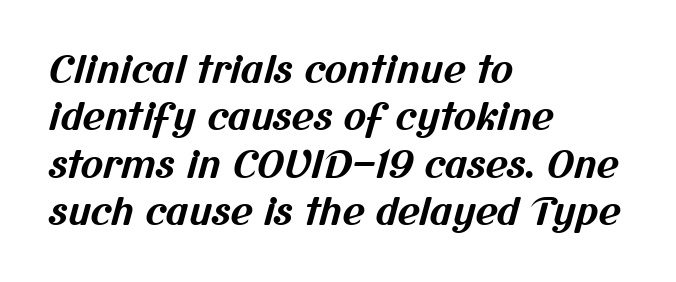
{"serif": "no", "bold": "yes", "weight": "bold", "width": "normal", "stroke_contrast": "medium", "x_height": "medium", "monospaced": "no", "underline": "no", "align": "left", "line_spacing": "normal", "line_spacing_ratio": 1.25, "letter_spacing": "normal", "letter_spacing_em": 0.0, "glyph_px": 38}
